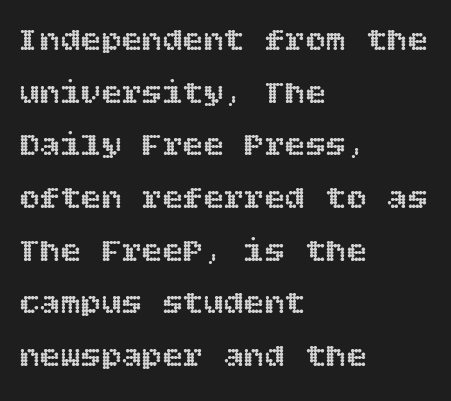
The foot of each line stays bare and open. Compared with typical paragraphs, the rows here are spaced about the same. Horizontal alignment here is leftward, the default for most running prose. Posture: straight, roman, zero tilt. A typesetter would call this zero additional tracking.
